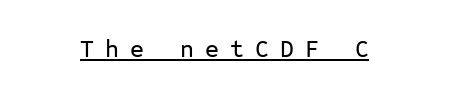
{"italic": "no", "underline": "yes", "letter_spacing": "wide", "letter_spacing_em": 0.46, "glyph_px": 24}
